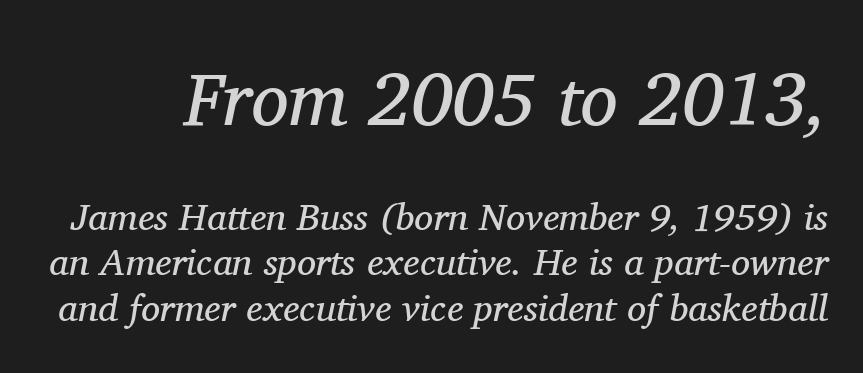
{"serif": "yes", "italic": "yes", "lean": "right", "slant_degrees": 11, "bold": "no", "weight": "regular", "width": "normal", "stroke_contrast": "medium", "x_height": "medium", "monospaced": "no", "underline": "no", "line_spacing_ratio": 1.19, "letter_spacing": "normal", "letter_spacing_em": 0.0, "larger_block": "first", "size_ratio": 1.97, "glyph_px": 75}
